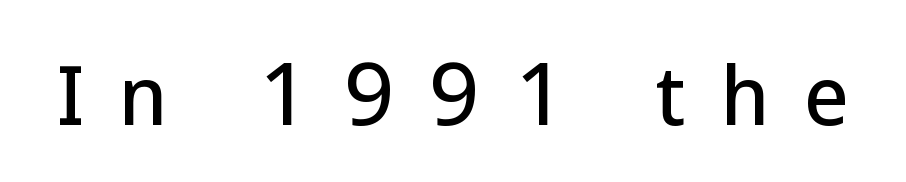
Q: Is the text italic (slanted)? A: No, it is upright.
Q: Is the typeface a serif or a sans-serif typeface? A: Sans-serif.
Q: Is the text underlined? A: No.
Q: Is the spacing between letters normal or unusually wide? A: Unusually wide.
Q: Width (condensed, normal, or wide)? A: Normal.
Q: Stroke contrast? A: Low.
Q: x-height? A: Medium.
Q: Monospaced? A: No.
